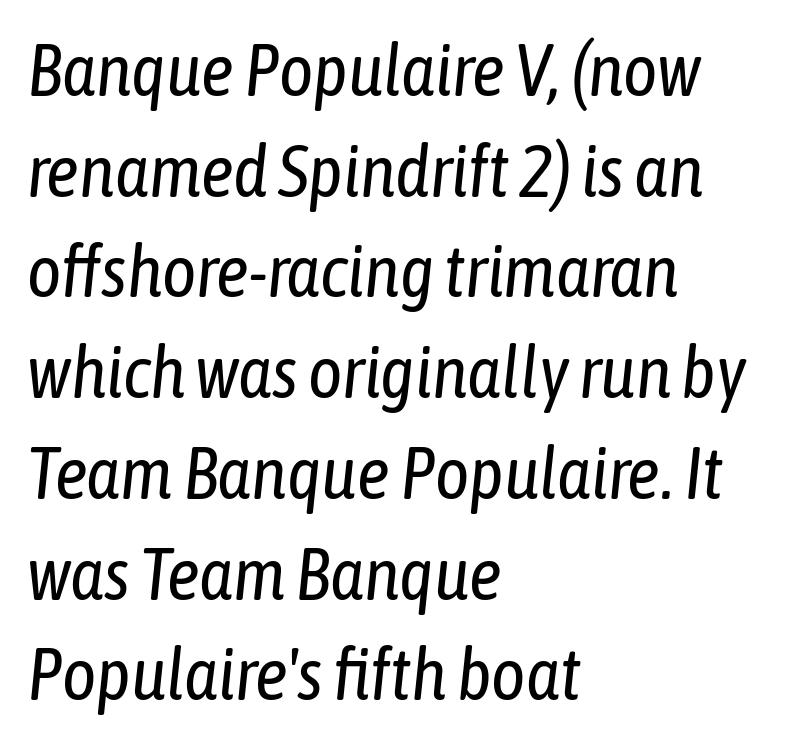
{"italic": "yes", "lean": "right", "slant_degrees": 6, "bold": "no", "weight": "regular", "width": "condensed", "stroke_contrast": "low", "x_height": "medium", "monospaced": "no", "underline": "no", "align": "left", "line_spacing": "normal", "line_spacing_ratio": 1.38, "letter_spacing": "normal", "letter_spacing_em": 0.0, "glyph_px": 73}
